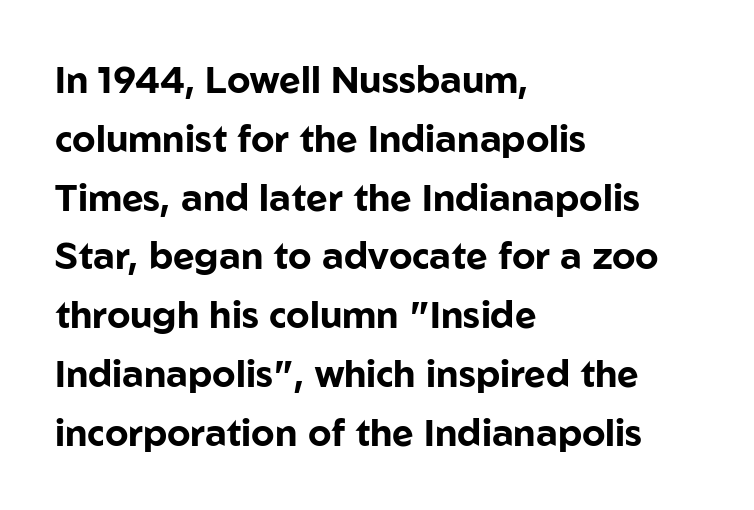
Each word holds together tightly as a unit, with standard inter-letter gaps. The space directly below the letters is spotless. Every letter is thick-stroked: bold, no question. These lines were composed using upright roman letters. Is there much room between lines? A standard amount, neither cramped nor airy. Are there feet on the stems? There aren't — it's a sans.
